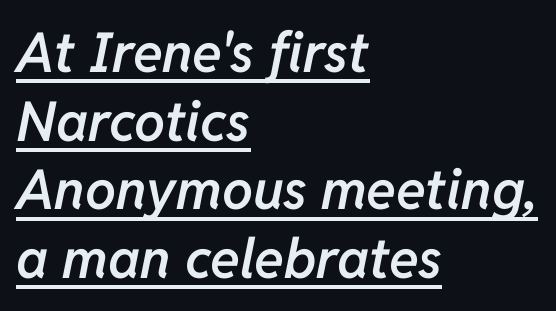
This block has exactly the height ordinary leading produces. Looks like someone drew a line under every word here. Is this a fixed-width face? No — the glyphs have proportional, varying widths. How heavy is the stroke? Medium-heavy — a semibold, shy of bold. A student would call this left alignment; a typographer would say flush left, rag right.
